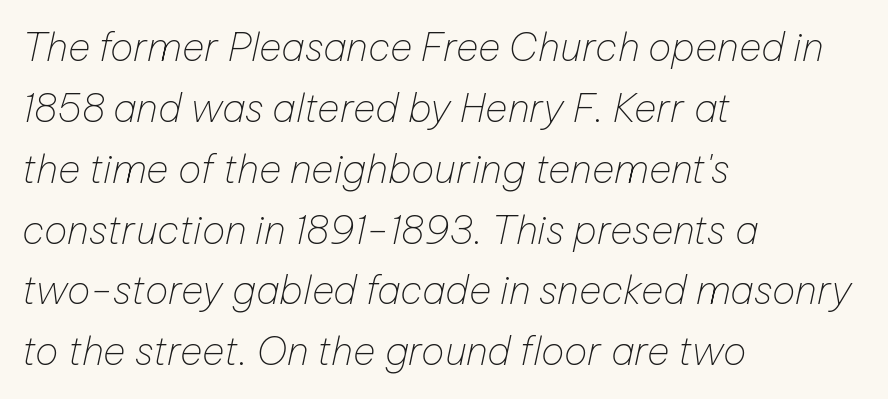
{"italic": "yes", "lean": "right", "slant_degrees": 12, "bold": "no", "weight": "thin", "width": "normal", "stroke_contrast": "low", "x_height": "medium", "monospaced": "no", "underline": "no", "align": "left", "line_spacing": "normal", "line_spacing_ratio": 1.56, "letter_spacing": "normal", "letter_spacing_em": 0.0, "glyph_px": 39}
